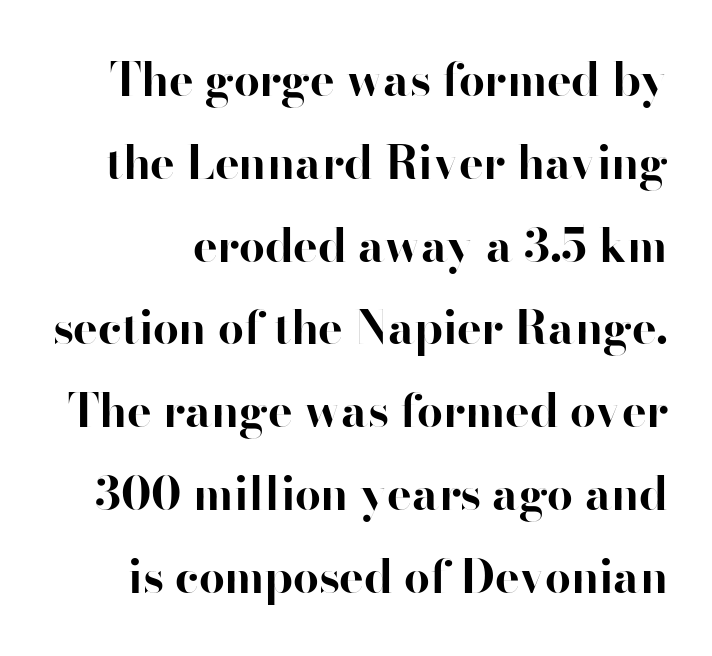
Q: Is the text bold? A: Yes.
Q: Is the text italic (slanted)? A: No, it is upright.
Q: Is the typeface a serif or a sans-serif typeface? A: Sans-serif.
Q: Is the text underlined? A: No.
Q: Is the spacing between letters normal or unusually wide? A: Normal.
Q: Width (condensed, normal, or wide)? A: Normal.
Q: Stroke contrast? A: High.
Q: x-height? A: Small.
Q: Monospaced? A: No.
